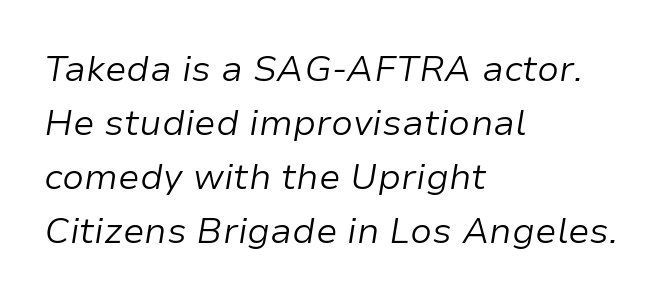
Q: Is the text bold? A: No.
Q: Is the text italic (slanted)? A: Yes, it leans right by about 9 degrees.
Q: Is the text underlined? A: No.
Q: How is the paragraph aligned? A: Left-aligned.
Q: Is the spacing between letters normal or unusually wide? A: Normal.
Q: Is the spacing between lines tight, normal or loose? A: Normal.
Q: Width (condensed, normal, or wide)? A: Normal.
Q: Stroke contrast? A: Low.
Q: x-height? A: Medium.
Q: Monospaced? A: No.
